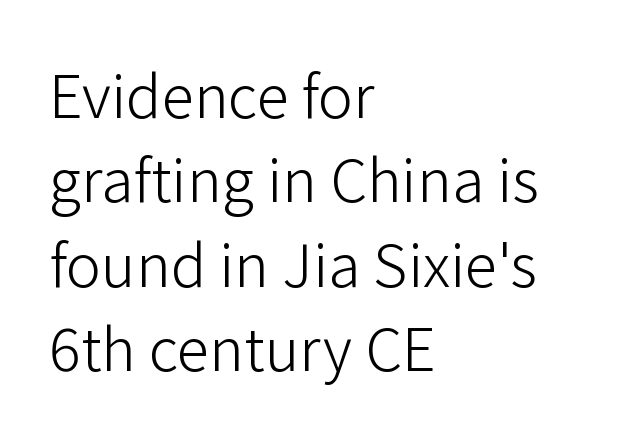
The gaps between neighbouring characters are ordinary and unremarkable. The string is rendered with underlining switched off. On a weight scale, this lands at 450 or below. Quick note: interline space is typical. Italic? Not at all — the glyphs are vertical. Unlike a traditional serif, this face leaves its strokes unadorned.
